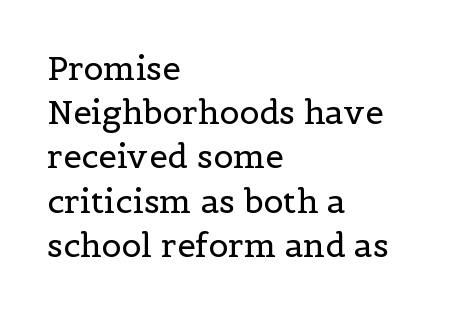
One glance says typical: line gaps are just what's usual. The font's upright variant was chosen for this text. Tracking here is standard; glyphs follow each other at the usual distance. The characters display serif detailing at their extremities.
